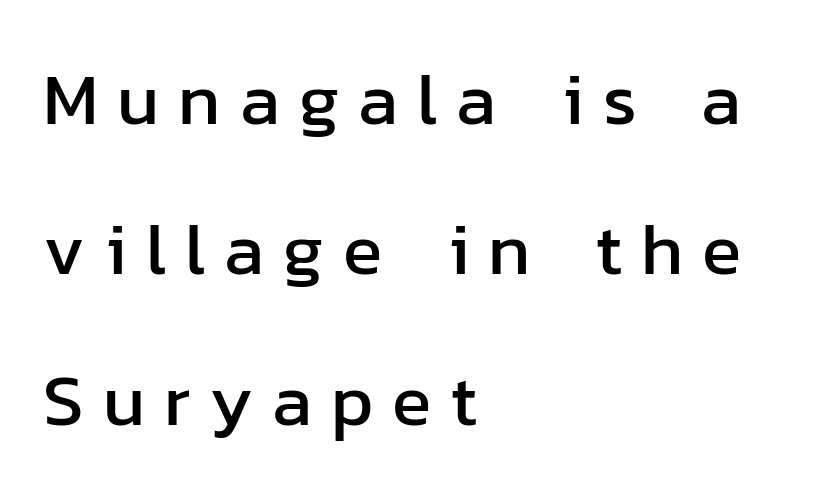
The image shows 73 px sans-serif type, upright; set left-aligned, loose line spacing (2.06x), unusually wide letter spacing (+0.26 em), not underlined; low stroke contrast and a medium x-height.
